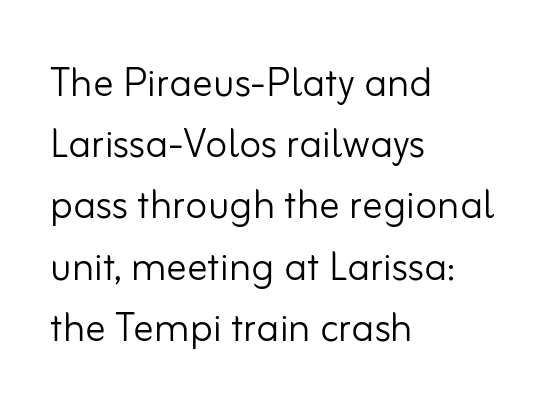
Q: Is the text bold? A: No.
Q: Is the text italic (slanted)? A: No, it is upright.
Q: Is the typeface a serif or a sans-serif typeface? A: Sans-serif.
Q: Is the text underlined? A: No.
Q: How is the paragraph aligned? A: Left-aligned.
Q: Is the spacing between letters normal or unusually wide? A: Normal.
Q: Width (condensed, normal, or wide)? A: Normal.
Q: Stroke contrast? A: Low.
Q: x-height? A: Small.
Q: Monospaced? A: No.
